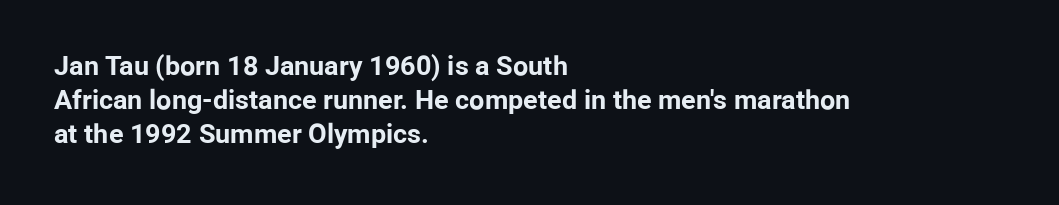
Does the weight exceed regular? Yes, all the way to bold. Short note: letters normally spaced. The space beneath each line is pristine and unruled. The typesetter chose a ragged-right arrangement here. Posture: vertical. The passage shown stacks its lines at a standard gap.
